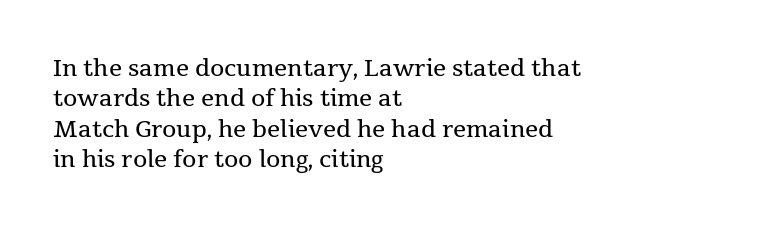
Q: Is the text bold? A: No.
Q: Is the text italic (slanted)? A: No, it is upright.
Q: Is the text underlined? A: No.
Q: How is the paragraph aligned? A: Left-aligned.
Q: Is the spacing between letters normal or unusually wide? A: Normal.
Q: Is the spacing between lines tight, normal or loose? A: Normal.
